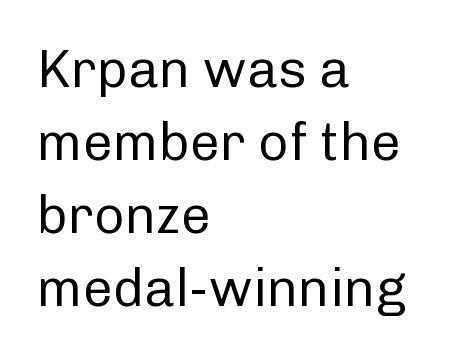
{"serif": "no", "italic": "no", "bold": "no", "weight": "regular", "width": "normal", "stroke_contrast": "low", "x_height": "medium", "monospaced": "no", "underline": "no", "align": "left", "line_spacing": "normal", "line_spacing_ratio": 1.38, "letter_spacing": "normal", "letter_spacing_em": 0.0, "glyph_px": 53}
